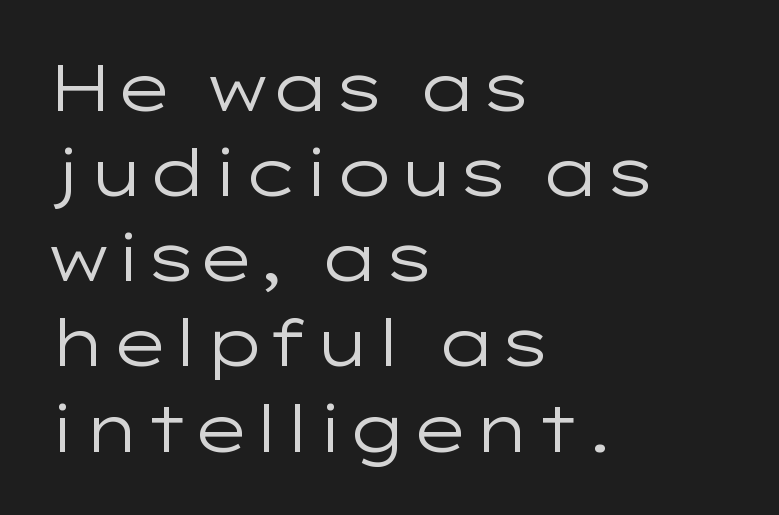
{"serif": "no", "italic": "no", "bold": "no", "weight": "regular", "width": "wide", "stroke_contrast": "low", "x_height": "medium", "monospaced": "no", "underline": "no", "align": "left", "line_spacing": "normal", "line_spacing_ratio": 1.31, "letter_spacing": "normal", "letter_spacing_em": 0.0, "glyph_px": 65}
